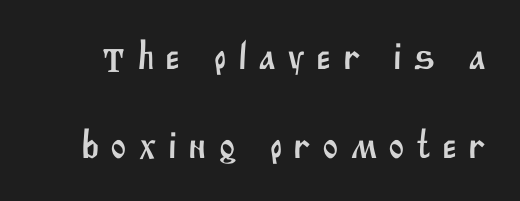
The image shows 39 px sans-serif type; set loose line spacing (2.28x), unusually wide letter spacing (+0.28 em), not underlined; medium stroke contrast and a large x-height.
